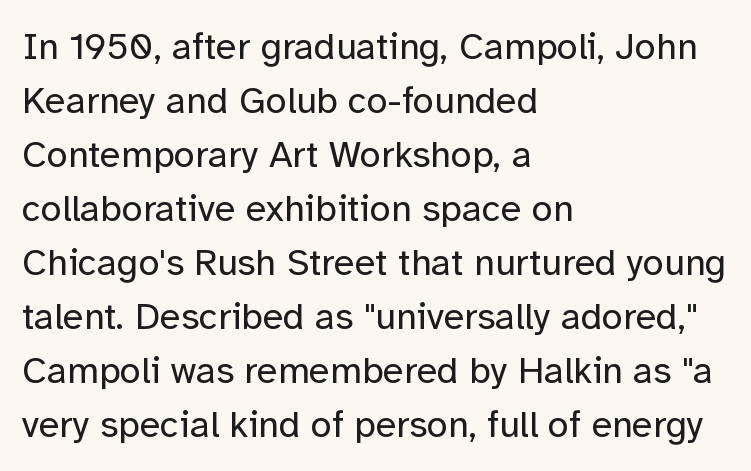
{"serif": "no", "italic": "no", "bold": "no", "weight": "regular", "width": "normal", "stroke_contrast": "low", "x_height": "medium", "monospaced": "no", "underline": "no", "align": "left", "line_spacing": "normal", "line_spacing_ratio": 1.42, "letter_spacing": "normal", "letter_spacing_em": 0.0, "glyph_px": 38}
